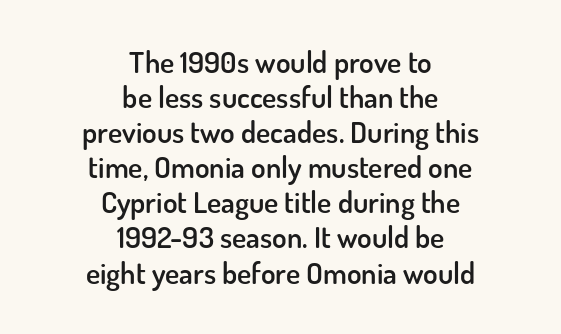
The image shows 30 px semibold sans-serif type, upright; set centered, line spacing 1.17x, normal letter spacing, not underlined; low stroke contrast and a small x-height.
